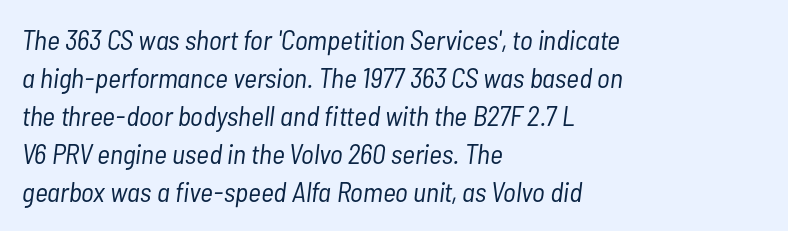
{"italic": "yes", "lean": "right", "slant_degrees": 7, "bold": "no", "weight": "light", "width": "condensed", "stroke_contrast": "low", "x_height": "medium", "monospaced": "no", "underline": "no", "align": "left", "line_spacing": "normal", "line_spacing_ratio": 1.36, "letter_spacing": "normal", "letter_spacing_em": 0.0, "glyph_px": 28}
